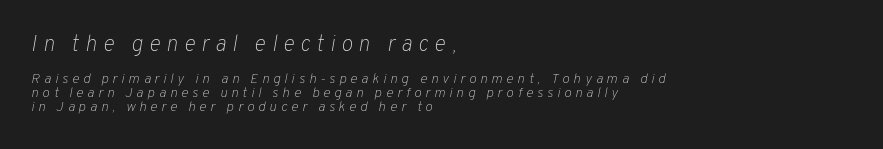
{"italic": "yes", "lean": "right", "slant_degrees": 10, "bold": "no", "underline": "no", "align": "left", "line_spacing": "tight", "line_spacing_ratio": 0.99, "letter_spacing": "wide", "letter_spacing_em": 0.28, "larger_block": "first", "size_ratio": 1.57, "glyph_px": 22}
